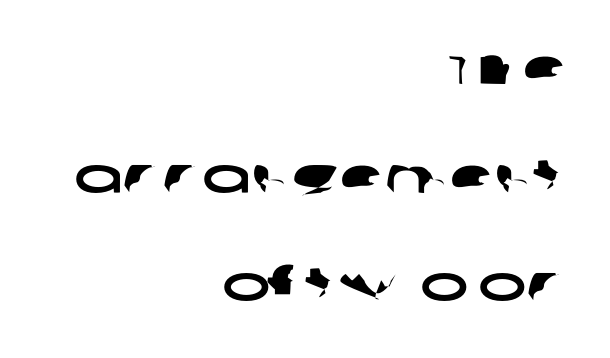
Q: Is the typeface a serif or a sans-serif typeface? A: Sans-serif.
Q: Is the text underlined? A: No.
Q: How is the paragraph aligned? A: Right-aligned.
Q: Is the spacing between letters normal or unusually wide? A: Normal.
Q: Is the spacing between lines tight, normal or loose? A: Loose.
Q: Width (condensed, normal, or wide)? A: Wide.
Q: Stroke contrast? A: Low.
Q: x-height? A: Large.
Q: Monospaced? A: No.
